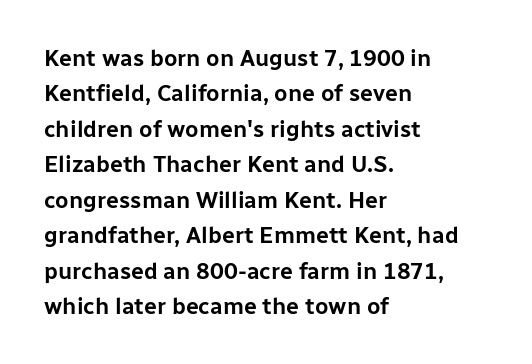
The image shows 23 px text type, upright; set left-aligned, normal line spacing (1.54x), normal letter spacing, not underlined.
